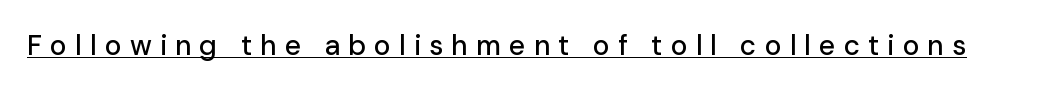
The image shows 28 px sans-serif type, upright; set unusually wide letter spacing (+0.29 em), underlined; low stroke contrast and a medium x-height.
